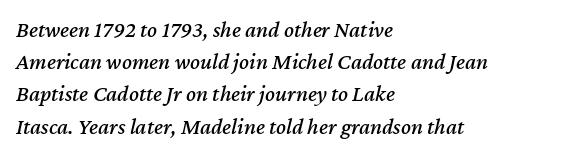
Q: Is the text italic (slanted)? A: Yes, it leans right by about 12 degrees.
Q: Is the text underlined? A: No.
Q: How is the paragraph aligned? A: Left-aligned.
Q: Is the spacing between letters normal or unusually wide? A: Normal.
Q: Is the spacing between lines tight, normal or loose? A: Normal.
